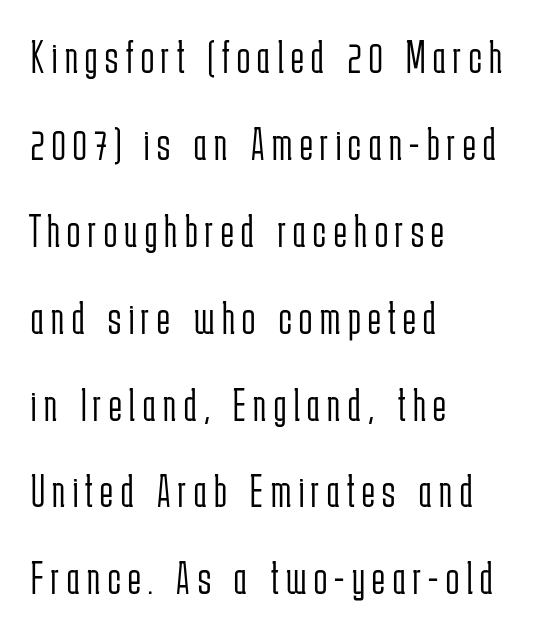
The letters stand straight up with perfectly vertical stems. A typesetter would call this proportional, since set widths differ per character. Layout note: lines flush left. The strokes carry an ordinary text weight at most. Check where the strokes stop: nothing finishes them off — pure sans. Underline: absent.
